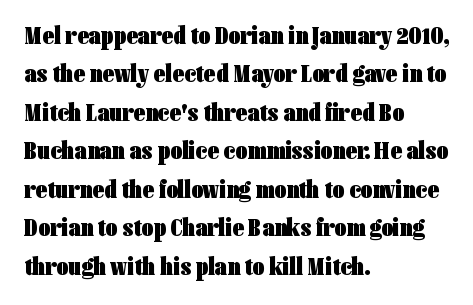
{"italic": "no", "bold": "yes", "underline": "no", "align": "left", "line_spacing": "normal", "line_spacing_ratio": 1.48, "letter_spacing": "normal", "letter_spacing_em": 0.0, "glyph_px": 26}
